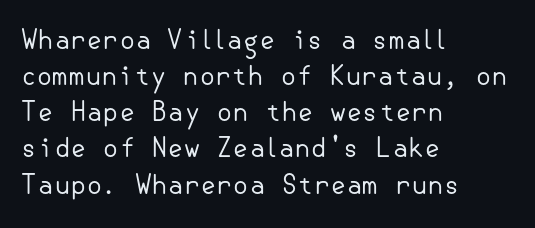
{"italic": "no", "bold": "no", "underline": "no", "align": "left", "line_spacing": "normal", "line_spacing_ratio": 1.39, "letter_spacing": "normal", "letter_spacing_em": 0.0, "glyph_px": 26}
